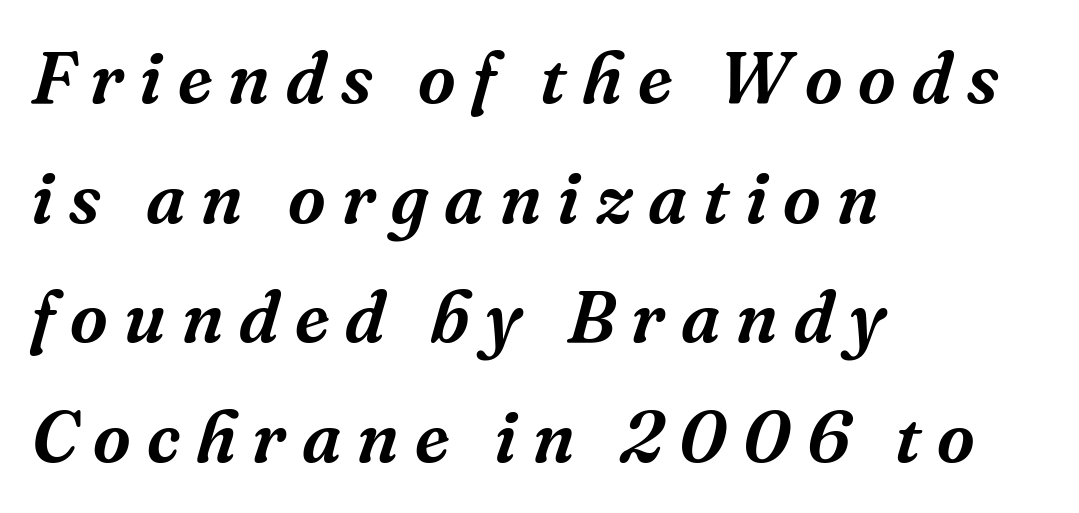
An italicized treatment has been applied to the whole sample. The strip under each line holds only bare page. In terms of leading, this rendering sits right in the middle. Tracking here is generous; glyphs stand well apart from one another. The rendering shows small feet on the letterforms — a serif design.
